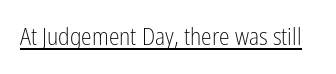
{"italic": "no", "bold": "no", "underline": "yes", "letter_spacing": "normal", "letter_spacing_em": 0.0, "glyph_px": 24}
